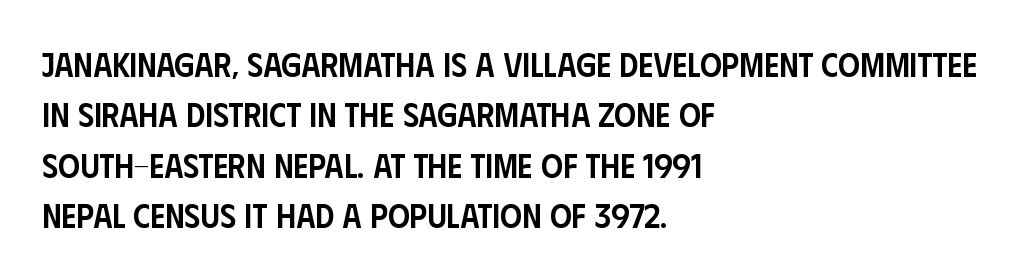
These lines carry some extra weight — a demibold, not a full bold. Letters rest on an invisible, unmarked baseline. Think of a printed novel: that variable character pitch is what you see here. Does the lettering tilt? It doesn't — this is upright.
